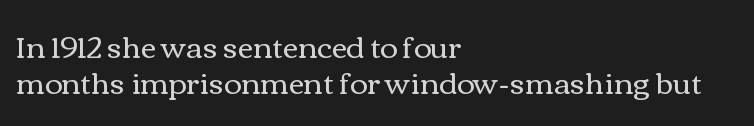
{"italic": "no", "bold": "no", "weight": "regular", "width": "wide", "stroke_contrast": "medium", "x_height": "medium", "monospaced": "no", "underline": "no", "align": "left", "line_spacing_ratio": 1.21, "letter_spacing": "normal", "letter_spacing_em": 0.0, "glyph_px": 30}
